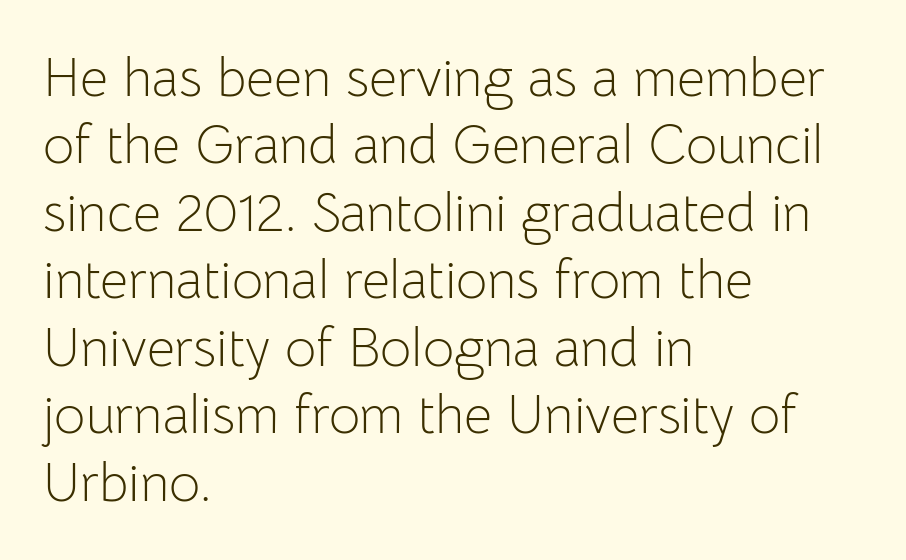
The image shows 54 px light sans-serif type, upright; set left-aligned, normal line spacing (1.25x), normal letter spacing, not underlined; low stroke contrast and a medium x-height.
